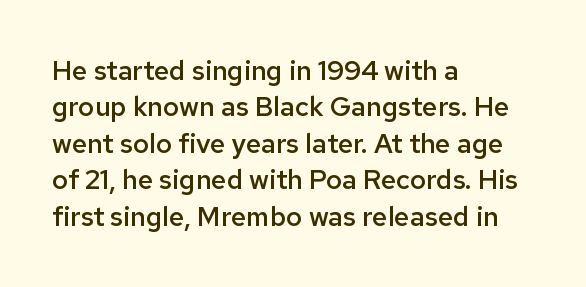
The image shows 27 px text type, upright; set left-aligned, normal line spacing (1.35x), normal letter spacing, not underlined.
